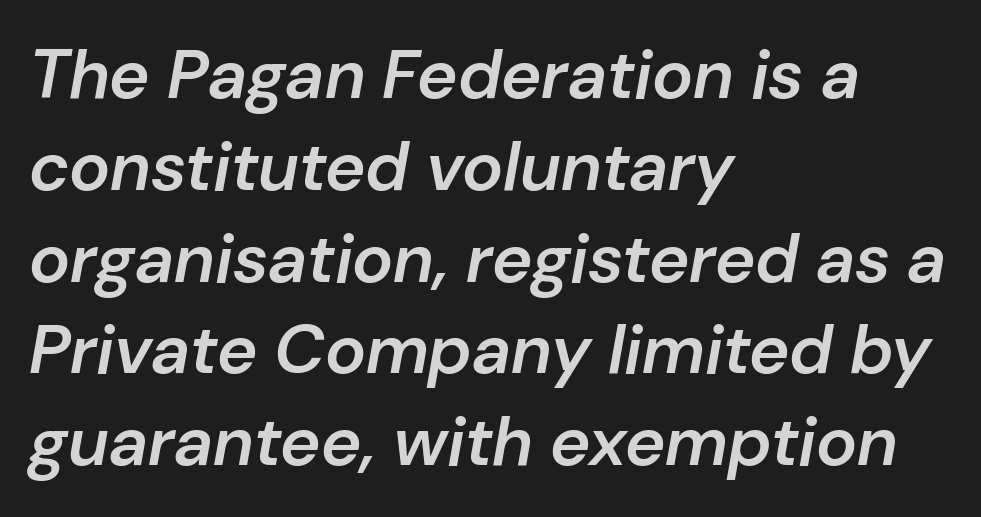
{"italic": "yes", "lean": "right", "slant_degrees": 10, "bold": "semi", "weight": "semibold", "width": "normal", "stroke_contrast": "low", "x_height": "medium", "monospaced": "no", "underline": "no", "align": "left", "line_spacing": "normal", "line_spacing_ratio": 1.33, "letter_spacing": "normal", "letter_spacing_em": 0.0, "glyph_px": 69}
